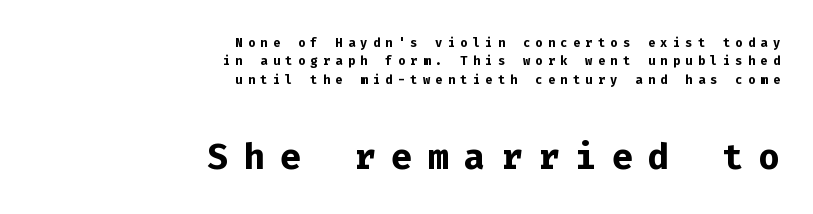
The image shows 50 px semibold sans-serif type, upright, monospaced; set right-aligned, tight line spacing (1.08x), unusually wide letter spacing (+0.31 em), not underlined; the second (bottom) block is 2.94x larger; low stroke contrast and a medium x-height.
